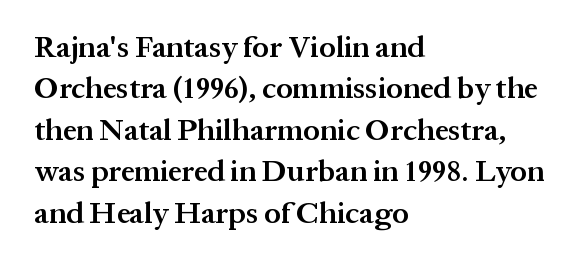
If you measured baseline to baseline, you'd find a middling distance. Plain, unruled lines of type. I'd describe the lettering as semibold — firm but not a full bold. The face used here is rendered with its standard letterfit. Tall strokes in this sample are plumb rather than angled.
